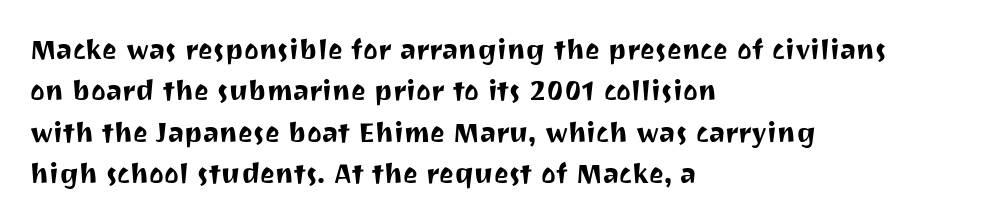
Q: Is the text italic (slanted)? A: No, it is upright.
Q: Is the typeface a serif or a sans-serif typeface? A: Sans-serif.
Q: Is the text underlined? A: No.
Q: How is the paragraph aligned? A: Left-aligned.
Q: Is the spacing between letters normal or unusually wide? A: Normal.
Q: Is the spacing between lines tight, normal or loose? A: Normal.
Q: Width (condensed, normal, or wide)? A: Normal.
Q: Stroke contrast? A: Medium.
Q: x-height? A: Medium.
Q: Monospaced? A: No.
